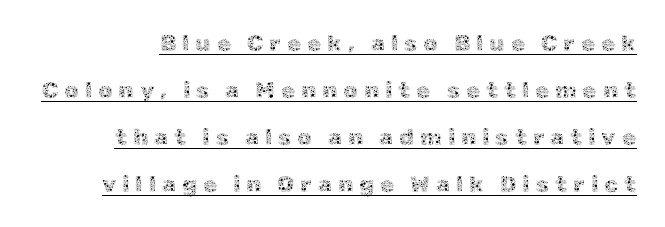
The image shows 23 px text type, upright; set loose line spacing (2.04x), unusually wide letter spacing (+0.25 em), underlined.
